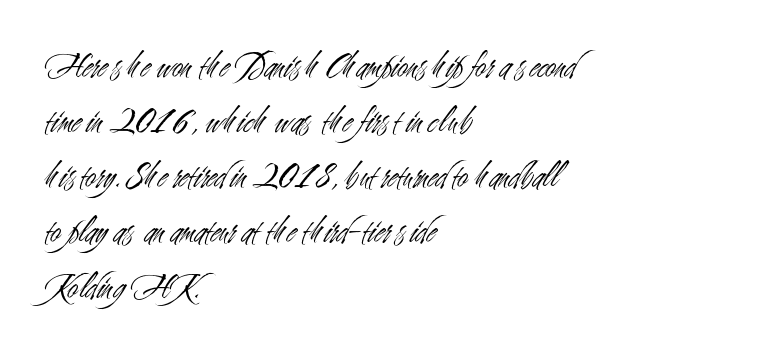
The image shows 37 px light, condensed sans-serif type; set left-aligned, normal line spacing (1.49x), normal letter spacing, not underlined; medium stroke contrast and a small x-height.
